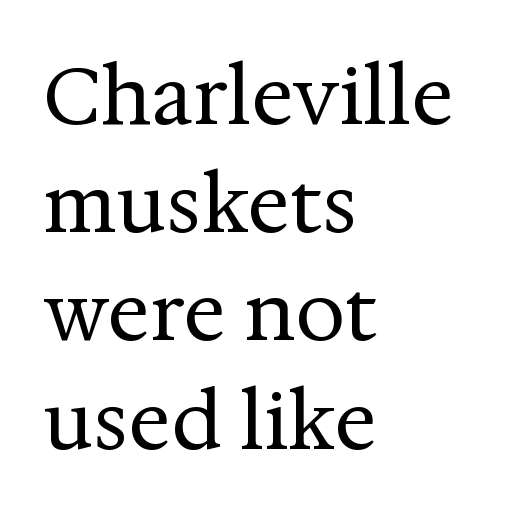
The image shows 79 px regular-weight serif type, upright; set left-aligned, normal line spacing (1.37x), normal letter spacing, not underlined; medium stroke contrast and a medium x-height.
